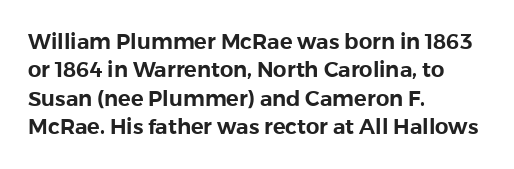
Posture: upright roman. The foot of each line stays bare and open. The passage shown stacks its lines at a standard gap. Alignment: flush left. The horizontal fit of the characters is conventional and even.
